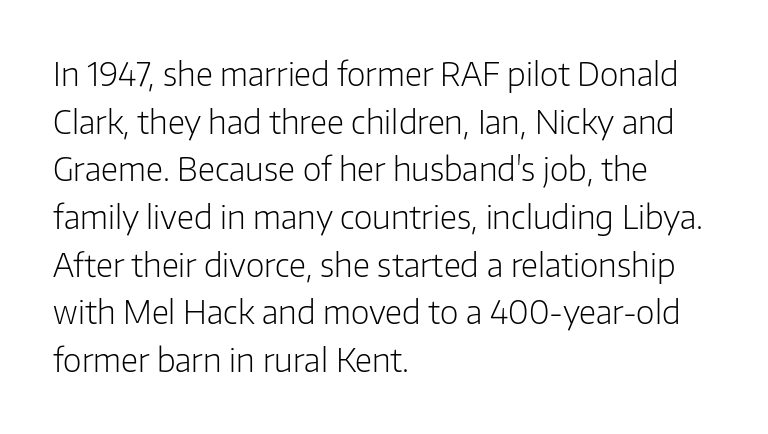
The image shows 32 px light sans-serif type, upright; set left-aligned, normal line spacing (1.49x), normal letter spacing, not underlined; low stroke contrast and a medium x-height.
